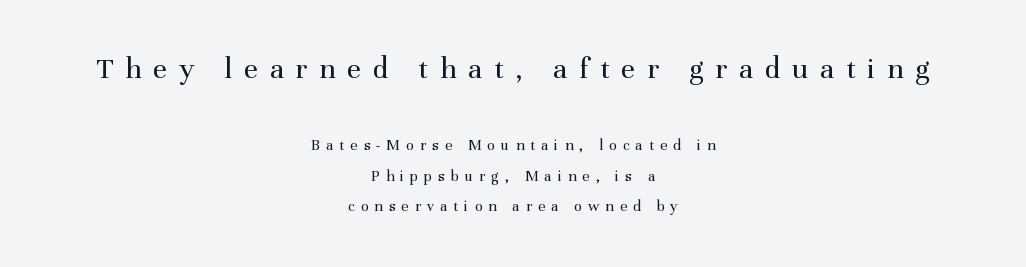
Q: Is the text bold? A: No.
Q: Is the text italic (slanted)? A: No, it is upright.
Q: Is the typeface a serif or a sans-serif typeface? A: Serif.
Q: Is the text underlined? A: No.
Q: How is the paragraph aligned? A: Centered.
Q: Is the spacing between letters normal or unusually wide? A: Unusually wide.
Q: Is the spacing between lines tight, normal or loose? A: Loose.
Q: Which block of text is set in a larger size, the first (top) or the second (bottom)? A: The first (top) one.
Q: Width (condensed, normal, or wide)? A: Normal.
Q: Stroke contrast? A: Medium.
Q: x-height? A: Medium.
Q: Monospaced? A: No.
